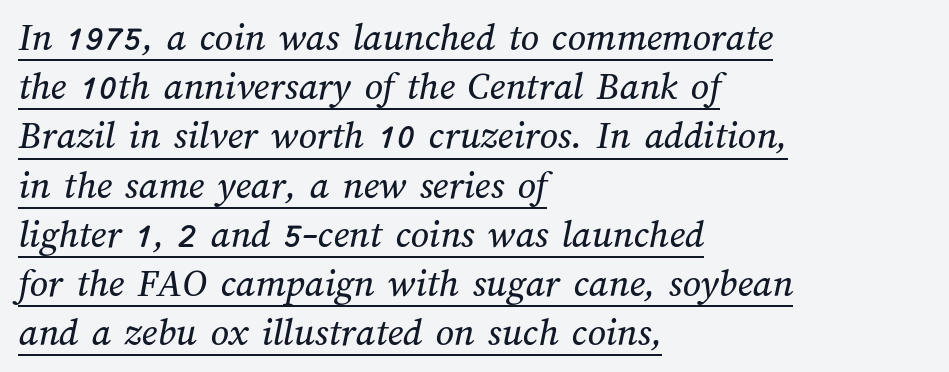
{"width": "normal", "stroke_contrast": "medium", "x_height": "medium", "monospaced": "no", "underline": "yes", "align": "left", "line_spacing_ratio": 1.23, "letter_spacing": "normal", "letter_spacing_em": 0.0, "glyph_px": 40}
